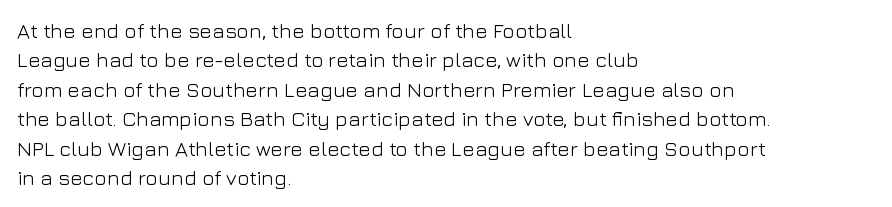
{"italic": "no", "bold": "no", "underline": "no", "align": "left", "line_spacing": "normal", "line_spacing_ratio": 1.4, "letter_spacing": "normal", "letter_spacing_em": 0.0, "glyph_px": 21}
